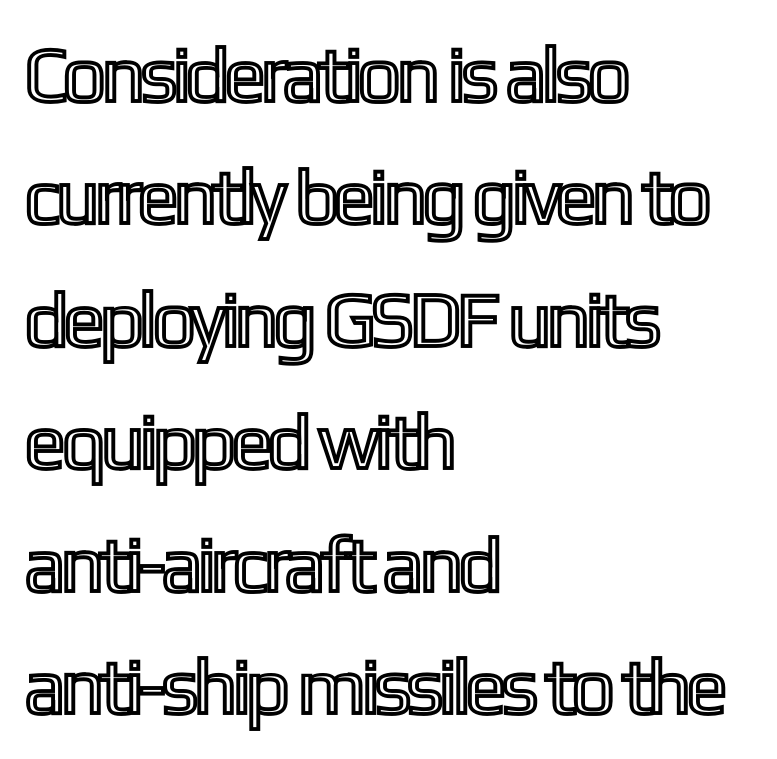
Q: Is the text italic (slanted)? A: No, it is upright.
Q: Is the text underlined? A: No.
Q: How is the paragraph aligned? A: Left-aligned.
Q: Is the spacing between letters normal or unusually wide? A: Normal.
Q: Is the spacing between lines tight, normal or loose? A: Normal.
Q: Width (condensed, normal, or wide)? A: Condensed.
Q: x-height? A: Medium.
Q: Monospaced? A: No.
